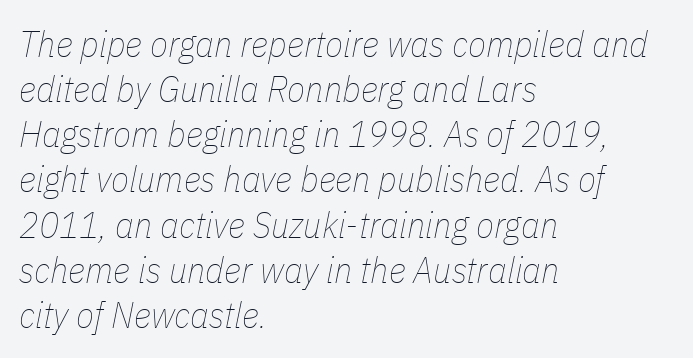
Q: Is the text bold? A: No.
Q: Is the text italic (slanted)? A: Yes, it leans right by about 11 degrees.
Q: Is the text underlined? A: No.
Q: How is the paragraph aligned? A: Left-aligned.
Q: Is the spacing between letters normal or unusually wide? A: Normal.
Q: Width (condensed, normal, or wide)? A: Condensed.
Q: Stroke contrast? A: Low.
Q: x-height? A: Medium.
Q: Monospaced? A: No.
